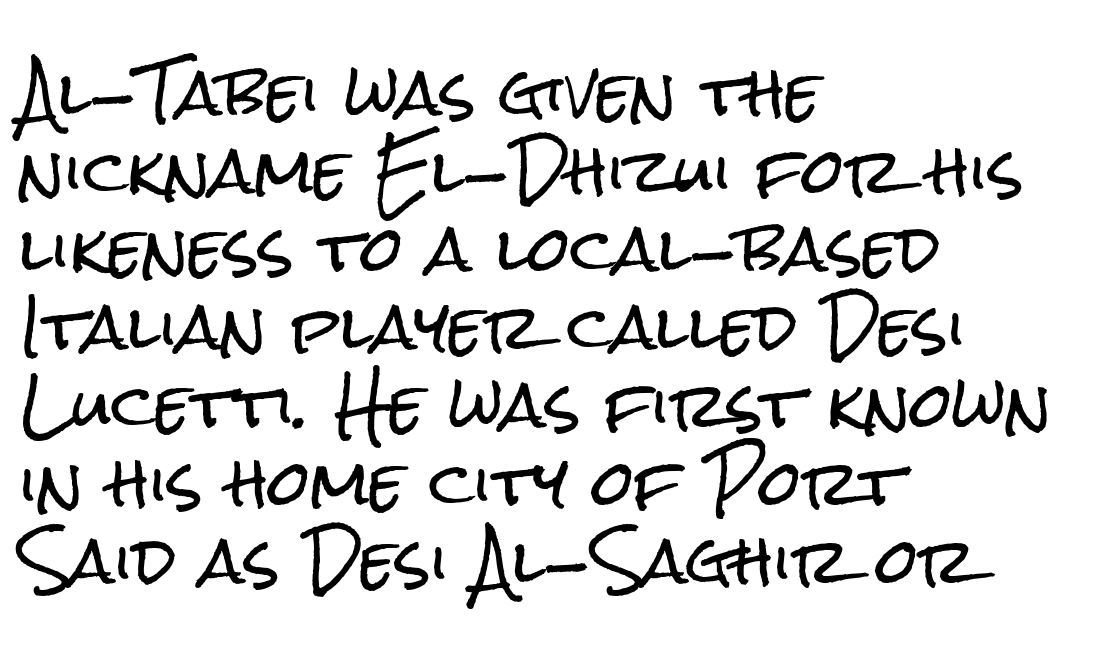
The image shows 61 px condensed sans-serif type, upright; set left-aligned, normal line spacing (1.28x), normal letter spacing, not underlined; low stroke contrast and a medium x-height.
